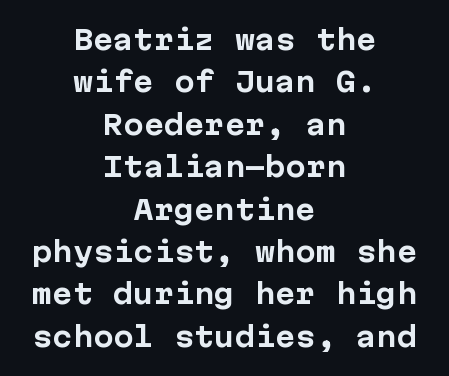
Plenty of ink on the page — the face is bold. The rendering positions every line midway between the sides. Underlining? Definitely not there. Ordinary non-slanted type is in use. There is no visible air inserted between adjacent glyphs.
